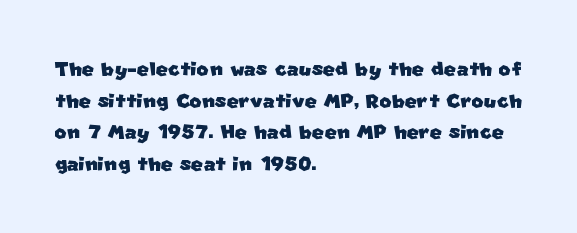
The image shows 26 px text type; set left-aligned, line spacing 1.22x, normal letter spacing, not underlined.
